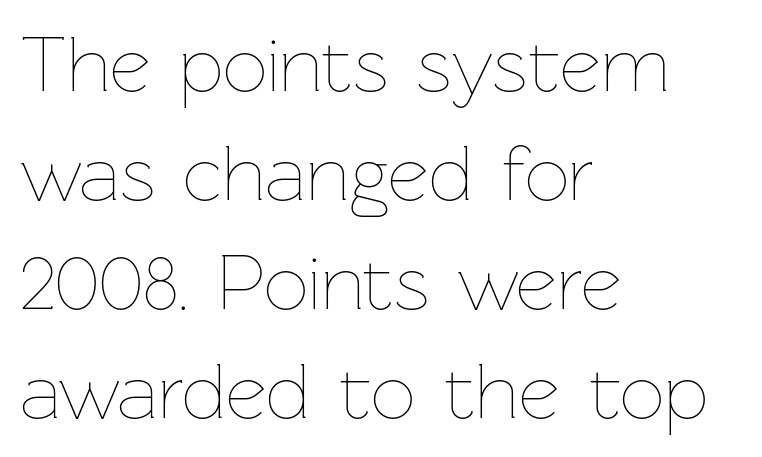
Q: Is the text bold? A: No.
Q: Is the text italic (slanted)? A: No, it is upright.
Q: Is the text underlined? A: No.
Q: How is the paragraph aligned? A: Left-aligned.
Q: Is the spacing between letters normal or unusually wide? A: Normal.
Q: Is the spacing between lines tight, normal or loose? A: Normal.
Q: Width (condensed, normal, or wide)? A: Normal.
Q: Stroke contrast? A: Low.
Q: x-height? A: Medium.
Q: Monospaced? A: No.
